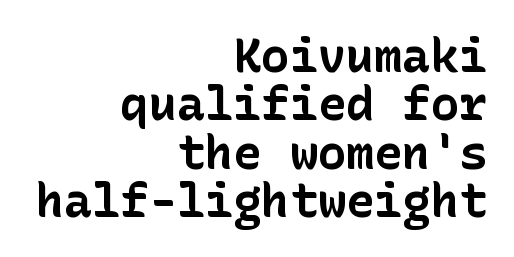
The image shows 47 px bold sans-serif type, upright; set right-aligned, tight line spacing (1.03x), normal letter spacing, not underlined; low stroke contrast and a medium x-height.
